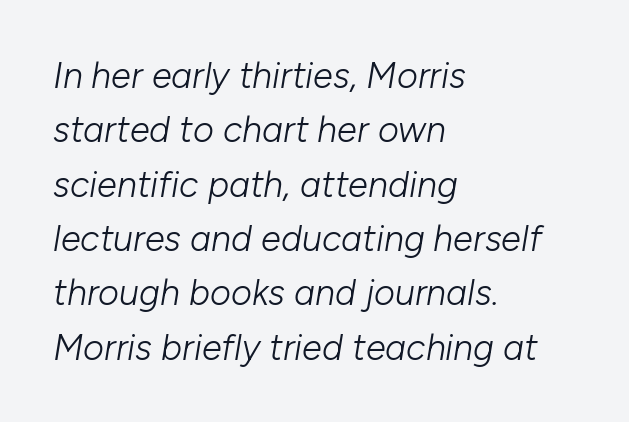
The image shows 36 px light type, italic (leaning right); set left-aligned, normal line spacing (1.51x), normal letter spacing, not underlined; low stroke contrast and a medium x-height.
